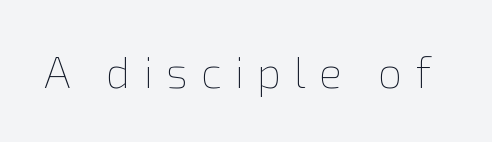
Posture: straight, roman, zero tilt. A typesetter would call this proportional, since set widths differ per character. The tracking jumps out immediately: characters are airy and widely separated. The space beneath each line is pristine and unruled.
